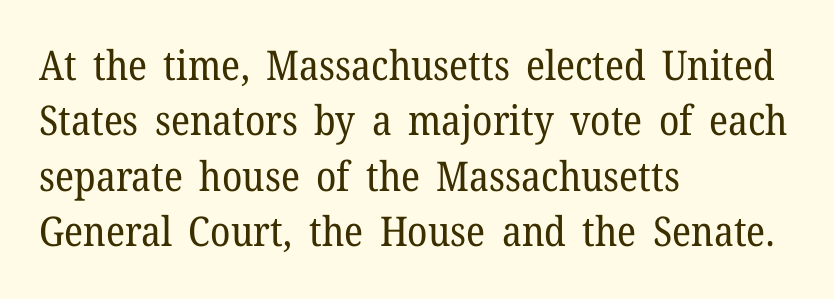
{"serif": "yes", "italic": "no", "bold": "no", "weight": "regular", "width": "normal", "stroke_contrast": "low", "x_height": "medium", "monospaced": "no", "underline": "no", "align": "left", "line_spacing": "normal", "line_spacing_ratio": 1.35, "letter_spacing": "normal", "letter_spacing_em": 0.0, "glyph_px": 41}
